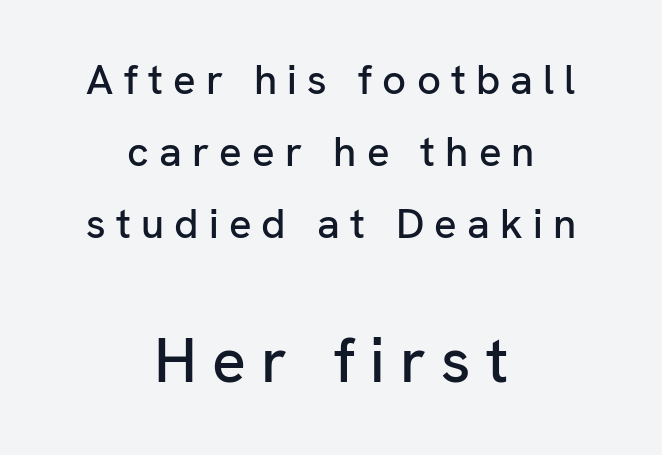
The image shows 63 px sans-serif type, upright; set centered, line spacing 1.72x, unusually wide letter spacing (+0.24 em), not underlined; the second (bottom) block is 1.5x larger; low stroke contrast and a medium x-height.
